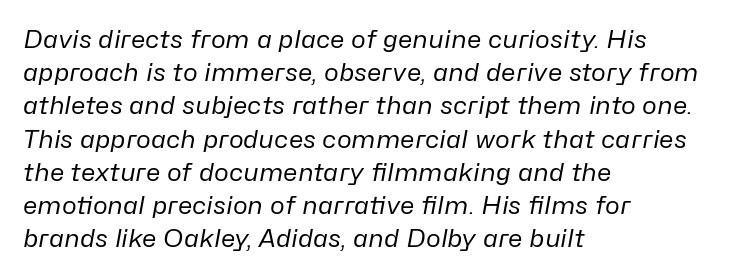
Q: Is the text bold? A: No.
Q: Is the text italic (slanted)? A: Yes, it leans right by about 10 degrees.
Q: Is the text underlined? A: No.
Q: How is the paragraph aligned? A: Left-aligned.
Q: Is the spacing between letters normal or unusually wide? A: Normal.
Q: Is the spacing between lines tight, normal or loose? A: Normal.
